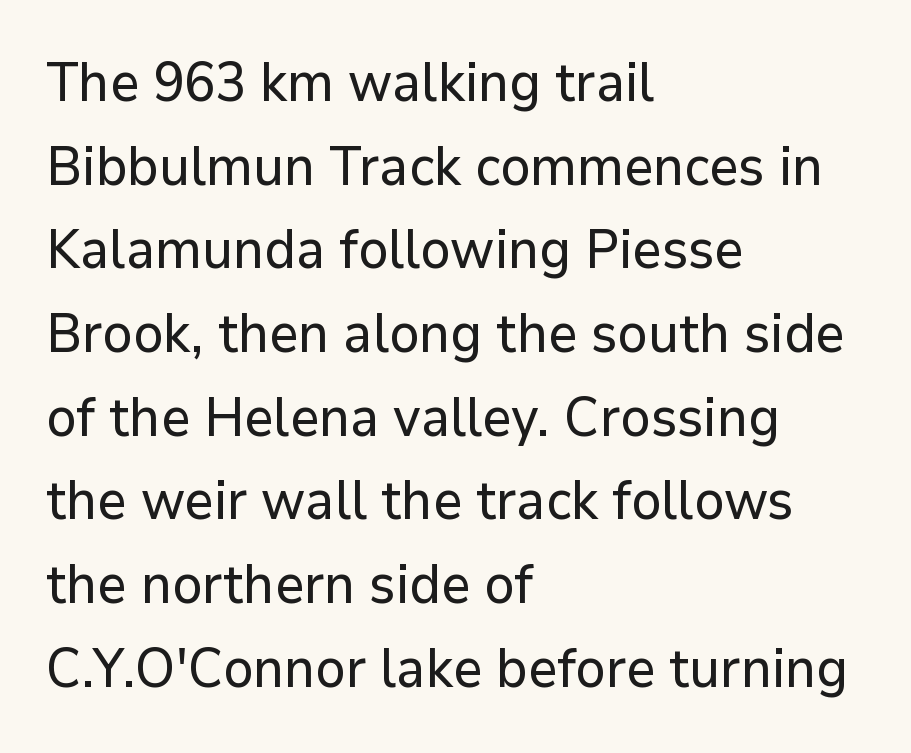
Q: Is the text italic (slanted)? A: No, it is upright.
Q: Is the typeface a serif or a sans-serif typeface? A: Sans-serif.
Q: Is the text underlined? A: No.
Q: How is the paragraph aligned? A: Left-aligned.
Q: Is the spacing between letters normal or unusually wide? A: Normal.
Q: Is the spacing between lines tight, normal or loose? A: Normal.
Q: Width (condensed, normal, or wide)? A: Normal.
Q: Stroke contrast? A: Low.
Q: x-height? A: Medium.
Q: Monospaced? A: No.
